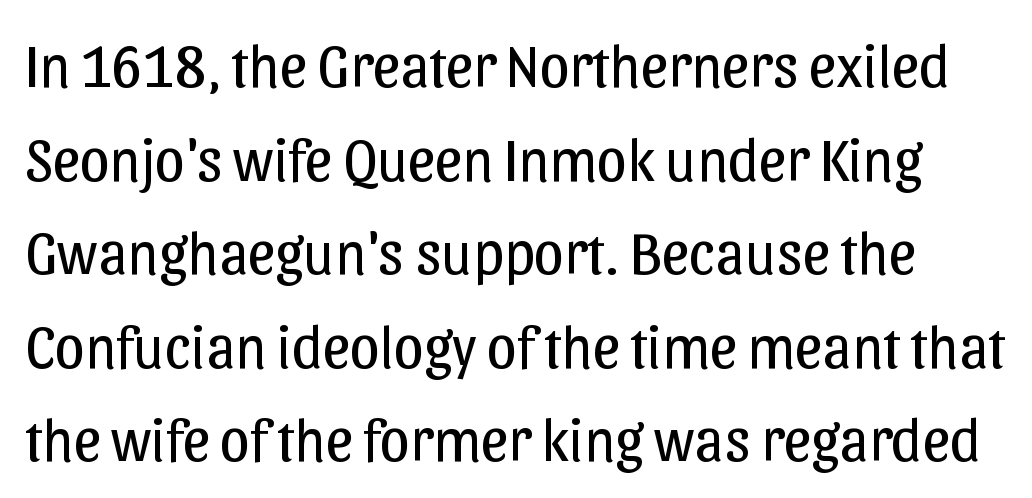
{"serif": "no", "italic": "no", "bold": "no", "weight": "regular", "width": "normal", "stroke_contrast": "low", "x_height": "medium", "monospaced": "no", "underline": "no", "line_spacing": "normal", "line_spacing_ratio": 1.56, "letter_spacing": "normal", "letter_spacing_em": 0.0, "glyph_px": 60}
